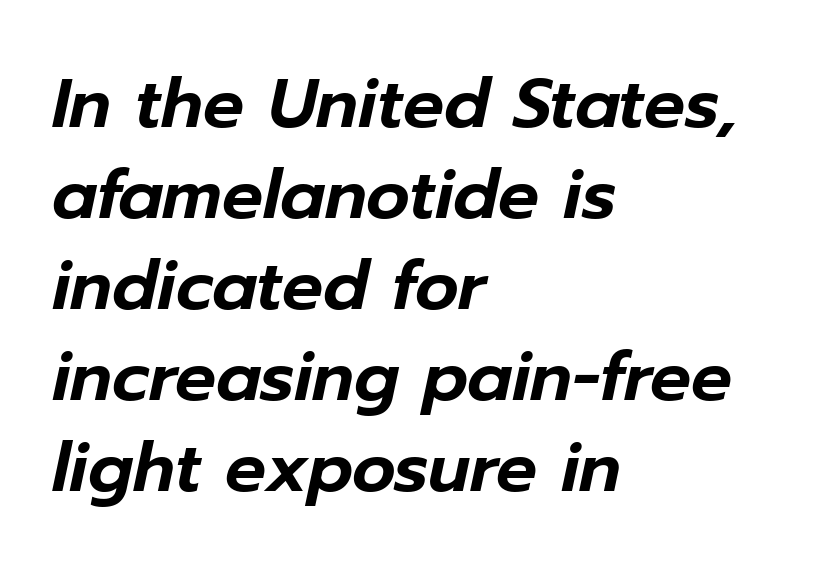
No word sits above an underline. Here the designer chose a conventional face with non-uniform glyph widths. This block has exactly the height ordinary leading produces. The glyphs look as if they've been sheared to an angle. Look at the tracking — it's just the regular setting, nothing added. A classic flush-left, rag-right setting is used for this passage.
